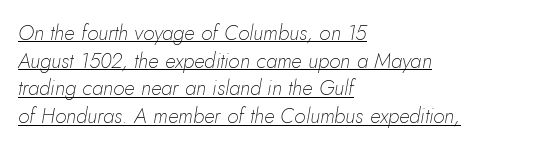
The paragraph shown leans on its left margin. Rendered with sloped, italic letterforms. Compared with typical body copy, the letter spacing here is the same. Caption: face not bold, strokes unweighted. Every word sits above its own underline.
